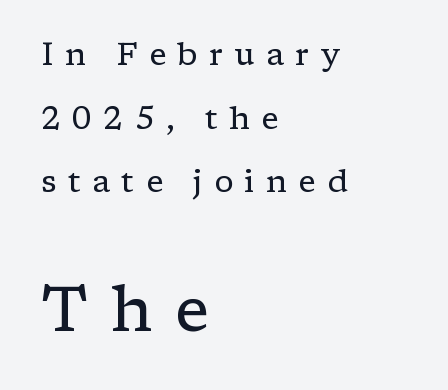
The image shows 64 px regular-weight serif type, upright; set left-aligned, loose line spacing (1.99x), unusually wide letter spacing (+0.35 em), not underlined; the second (bottom) block is 2.0x larger; low stroke contrast and a medium x-height.
